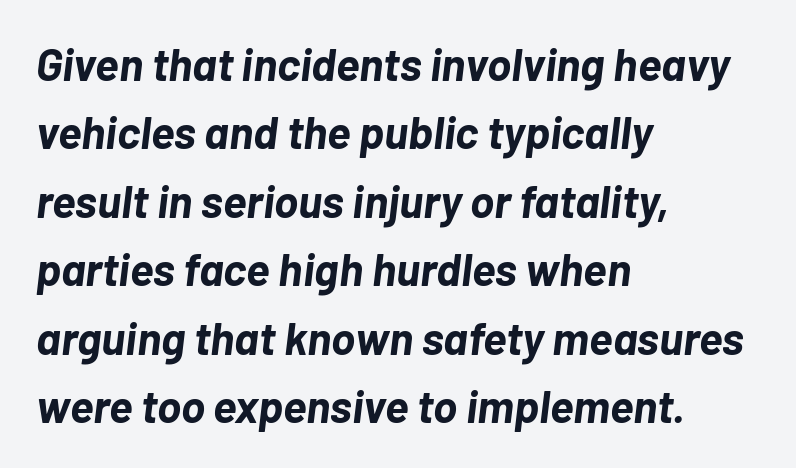
The image shows 45 px bold type, italic (leaning right); set left-aligned, normal line spacing (1.52x), normal letter spacing, not underlined; low stroke contrast and a medium x-height.
